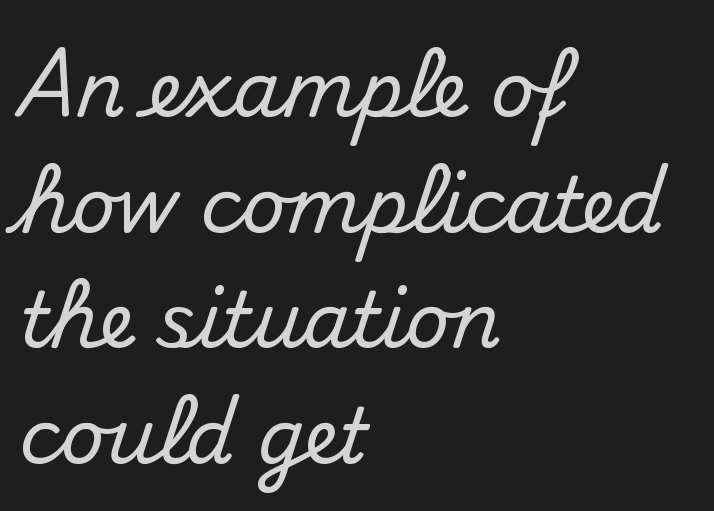
Q: Is the text italic (slanted)? A: Yes.
Q: Is the typeface a serif or a sans-serif typeface? A: Sans-serif.
Q: Is the text underlined? A: No.
Q: How is the paragraph aligned? A: Left-aligned.
Q: Is the spacing between letters normal or unusually wide? A: Normal.
Q: Is the spacing between lines tight, normal or loose? A: Normal.
Q: Width (condensed, normal, or wide)? A: Normal.
Q: Stroke contrast? A: Medium.
Q: x-height? A: Small.
Q: Monospaced? A: No.
